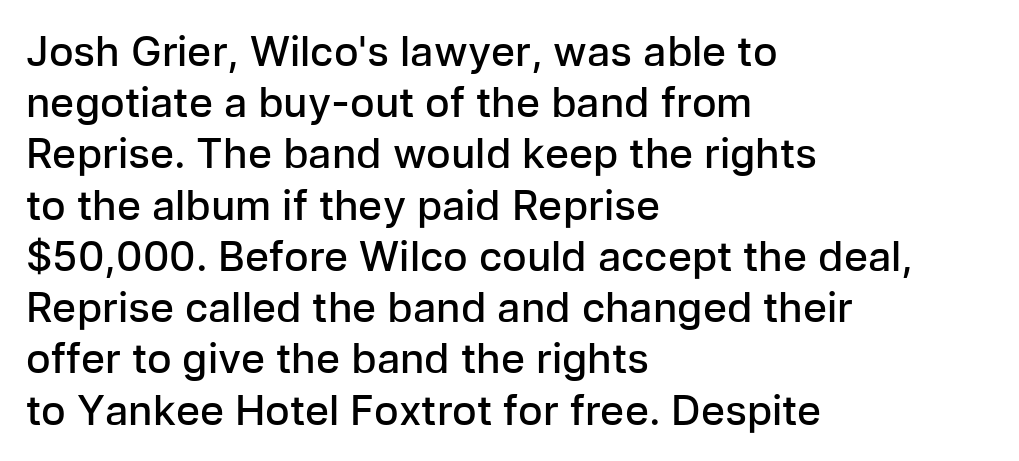
The image shows 41 px semibold sans-serif type, upright; set left-aligned, normal line spacing (1.25x), normal letter spacing, not underlined; low stroke contrast and a medium x-height.
